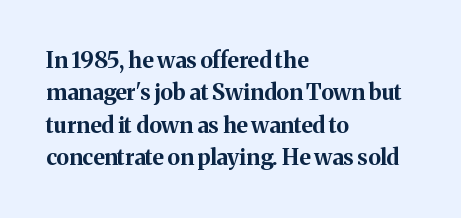
Q: Is the text bold? A: Yes.
Q: Is the text italic (slanted)? A: No, it is upright.
Q: Is the text underlined? A: No.
Q: How is the paragraph aligned? A: Left-aligned.
Q: Is the spacing between letters normal or unusually wide? A: Normal.
Q: Is the spacing between lines tight, normal or loose? A: Normal.
